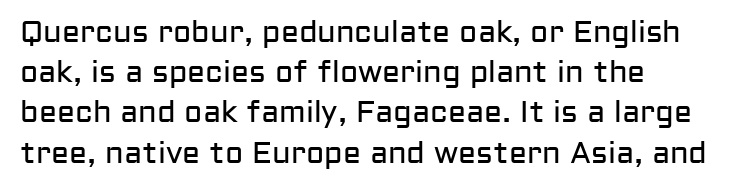
{"serif": "no", "italic": "no", "bold": "no", "weight": "regular", "width": "normal", "stroke_contrast": "low", "x_height": "medium", "monospaced": "no", "underline": "no", "align": "left", "line_spacing": "normal", "line_spacing_ratio": 1.34, "letter_spacing": "normal", "letter_spacing_em": 0.0, "glyph_px": 30}
